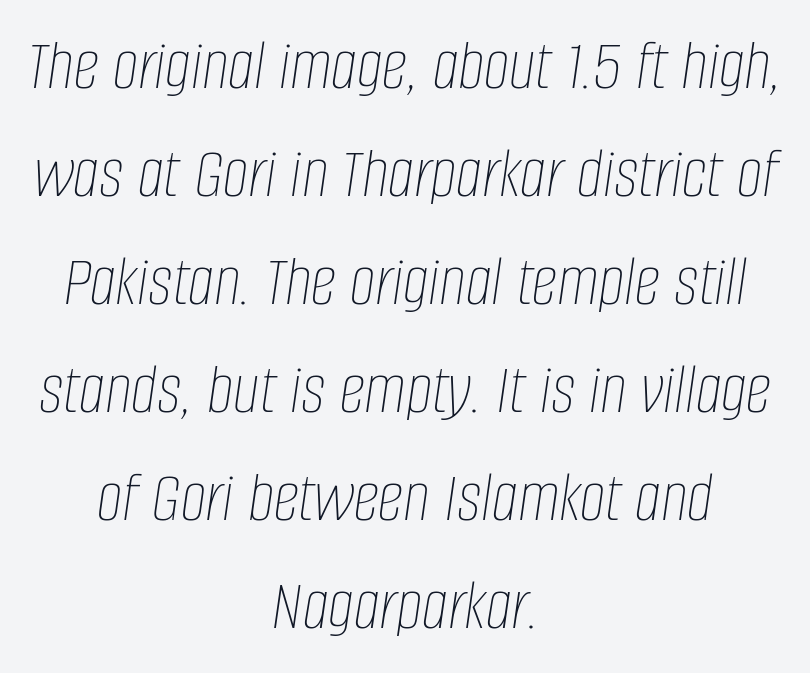
The image shows 73 px thin, condensed type, italic (leaning right); set centered, normal line spacing (1.48x), normal letter spacing, not underlined; low stroke contrast and a large x-height.
